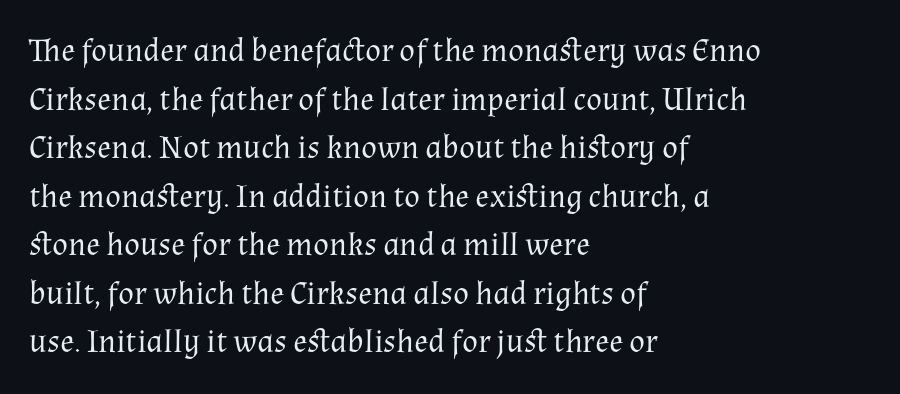
{"serif": "yes", "italic": "no", "bold": "no", "weight": "regular", "width": "normal", "stroke_contrast": "medium", "x_height": "medium", "monospaced": "no", "underline": "no", "align": "left", "line_spacing": "normal", "line_spacing_ratio": 1.47, "letter_spacing": "normal", "letter_spacing_em": 0.0, "glyph_px": 33}
